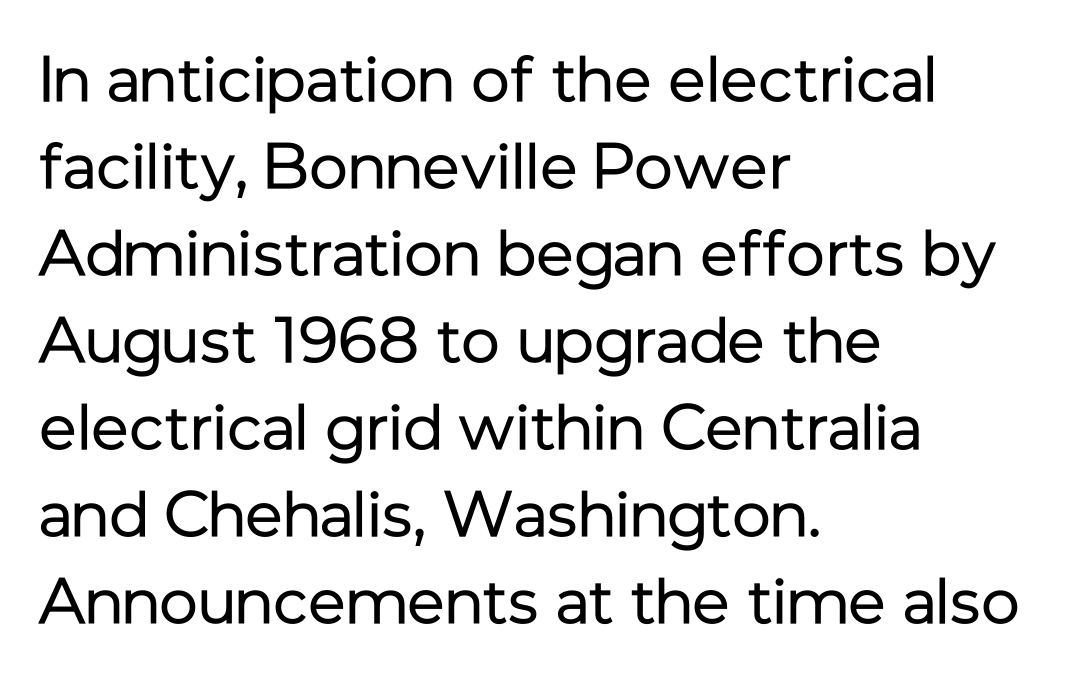
Tall strokes in this sample are plumb rather than angled. What kind of face is this? One without serifs — a sans. The typesetting does not lean heavy: it is not bold. Does the leading feel generous? No, just average. A typesetter would call this zero additional tracking.
